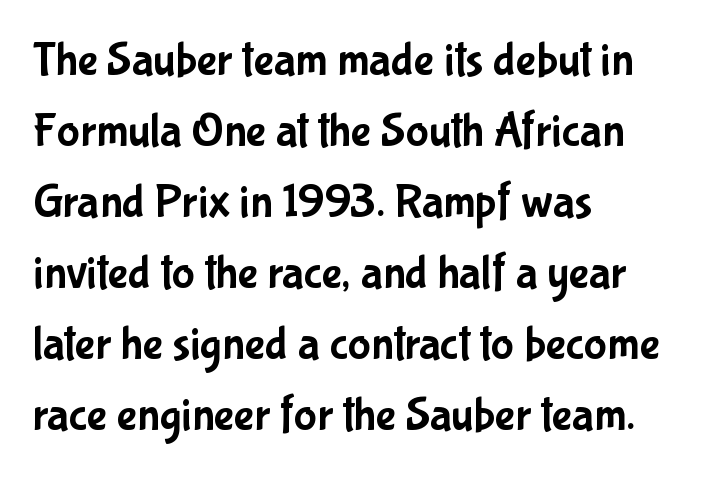
The image shows 48 px condensed sans-serif type, upright; set left-aligned, normal line spacing (1.48x), normal letter spacing, not underlined; low stroke contrast and a medium x-height.
